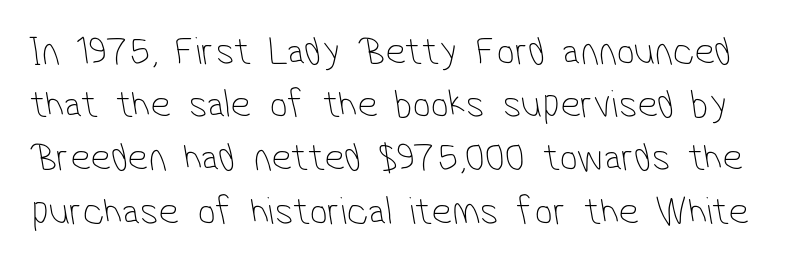
{"serif": "no", "bold": "no", "weight": "thin", "width": "condensed", "stroke_contrast": "low", "x_height": "medium", "monospaced": "no", "underline": "no", "line_spacing": "normal", "line_spacing_ratio": 1.33, "letter_spacing": "normal", "letter_spacing_em": 0.0, "glyph_px": 40}
